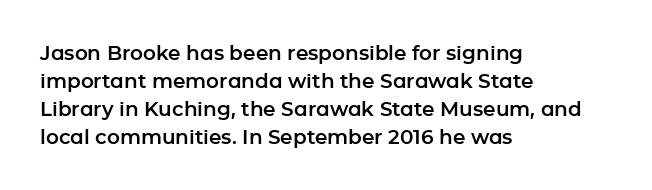
The image shows 20 px text type, upright; set left-aligned, normal line spacing (1.4x), normal letter spacing, not underlined.
